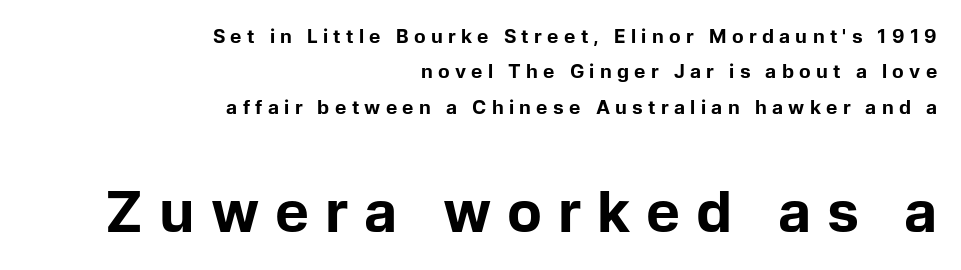
The image shows 57 px bold sans-serif type, upright; set right-aligned, line spacing 1.86x, unusually wide letter spacing (+0.28 em), not underlined; the second (bottom) block is 3.0x larger; low stroke contrast and a medium x-height.
